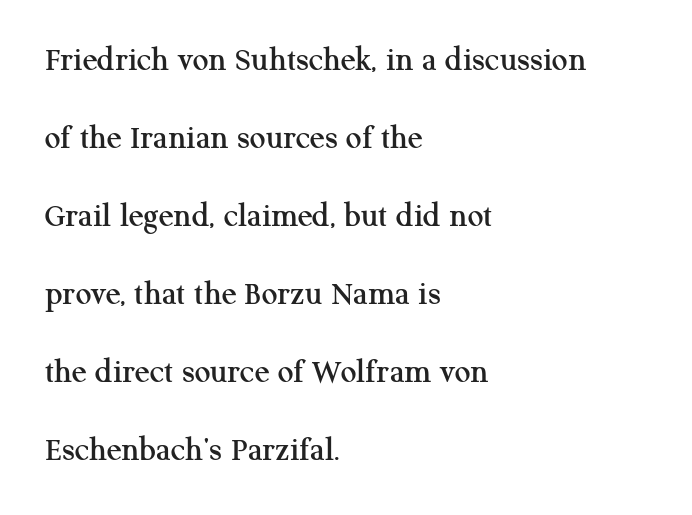
Q: Is the text italic (slanted)? A: No, it is upright.
Q: Is the typeface a serif or a sans-serif typeface? A: Serif.
Q: Is the text underlined? A: No.
Q: How is the paragraph aligned? A: Left-aligned.
Q: Is the spacing between letters normal or unusually wide? A: Normal.
Q: Is the spacing between lines tight, normal or loose? A: Loose.
Q: Width (condensed, normal, or wide)? A: Normal.
Q: Stroke contrast? A: Medium.
Q: x-height? A: Medium.
Q: Monospaced? A: No.
